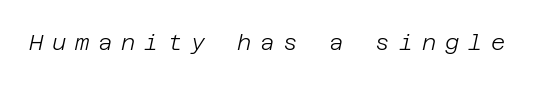
{"italic": "yes", "lean": "right", "slant_degrees": 12, "bold": "no", "underline": "no", "letter_spacing": "wide", "letter_spacing_em": 0.4, "glyph_px": 22}
